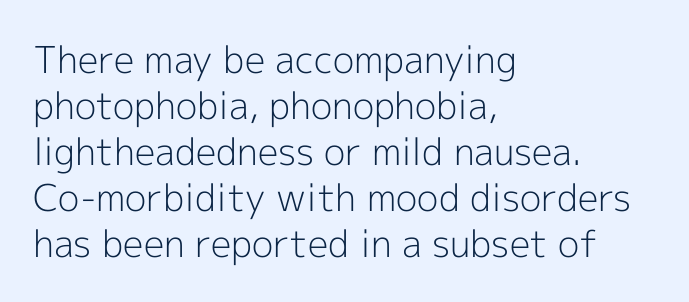
Which margin do the lines hug? The left one — the right edge is uneven. Nope, no serifs anywhere on these letters. Proportional: the letters do not fall into vertical columns. Tracking here is standard; glyphs follow each other at the usual distance. Weight: in the light-to-regular range. Lines of text with bare space underneath.
